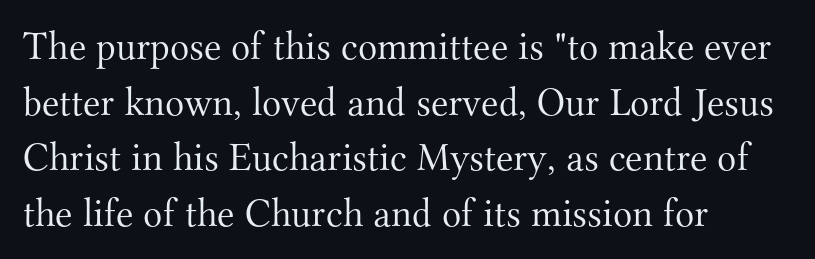
Upright lettering throughout. Line starts are locked; line ends wander. Think standard paragraph weight, or any step lighter than that. The passage shown is not underscored anywhere.
